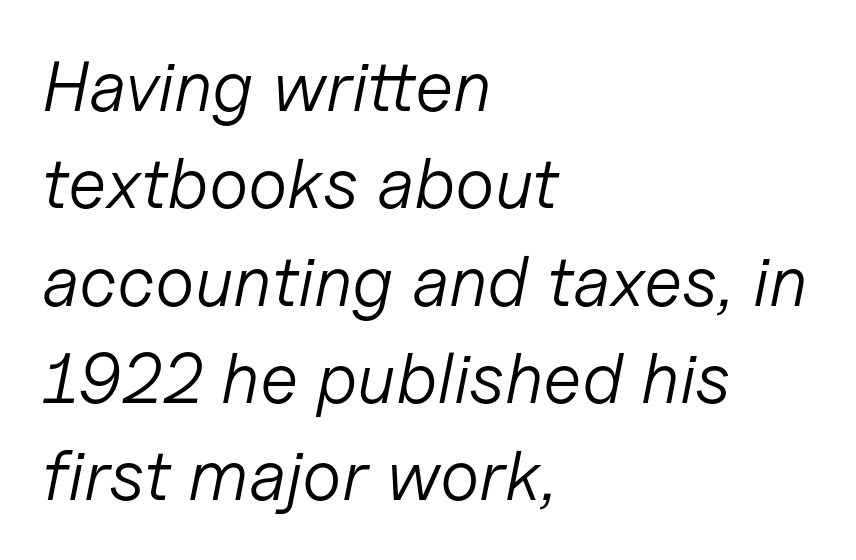
Just letters on the line, the space beneath them empty. Compared with ordinary roman type, these characters are visibly tilted. Think of a printed novel: that variable character pitch is what you see here. Is the type heavy? It reads as light-to-regular instead.
